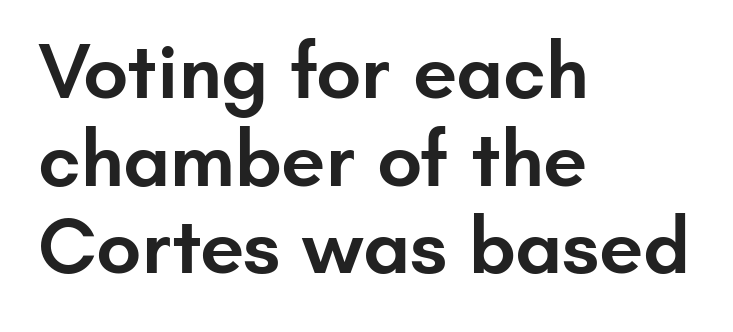
{"serif": "no", "italic": "no", "bold": "semi", "weight": "semibold", "width": "normal", "stroke_contrast": "low", "x_height": "small", "monospaced": "no", "underline": "no", "align": "left", "line_spacing": "tight", "line_spacing_ratio": 1.11, "letter_spacing": "normal", "letter_spacing_em": 0.0, "glyph_px": 79}
